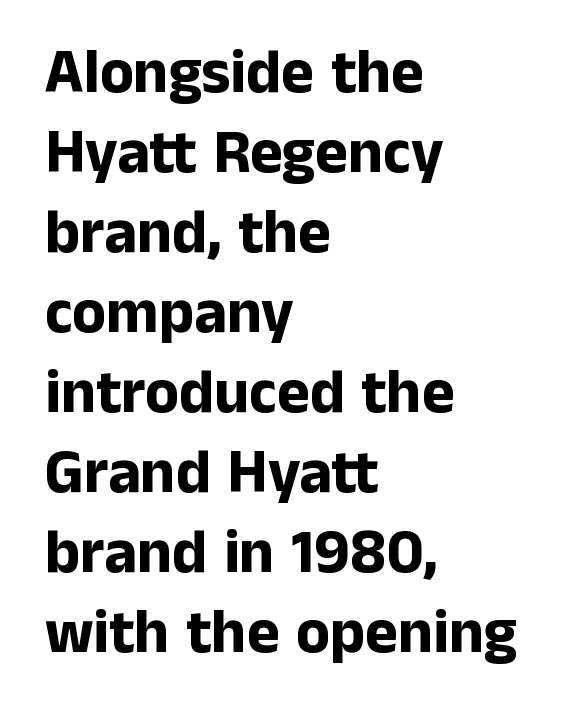
Horizontally, the lines are justified to the leading edge only. The glyphs have the mass of a bold cut. The specimen reads as upright at a glance. Line spacing here is normal.
